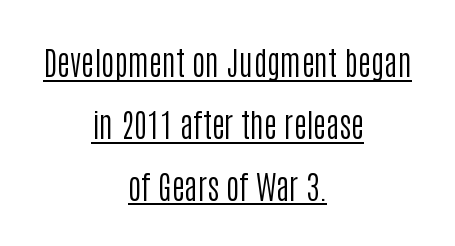
{"serif": "no", "italic": "no", "bold": "no", "weight": "regular", "width": "condensed", "stroke_contrast": "low", "x_height": "large", "monospaced": "no", "underline": "yes", "align": "center", "line_spacing": "loose", "line_spacing_ratio": 1.93, "letter_spacing": "normal", "letter_spacing_em": 0.0, "glyph_px": 32}
